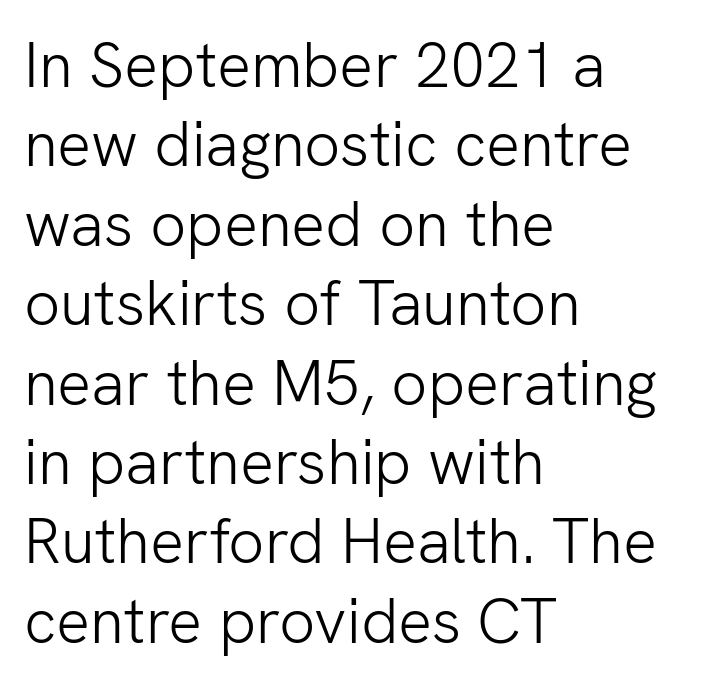
Q: Is the text bold? A: No.
Q: Is the text italic (slanted)? A: No, it is upright.
Q: Is the typeface a serif or a sans-serif typeface? A: Sans-serif.
Q: Is the text underlined? A: No.
Q: How is the paragraph aligned? A: Left-aligned.
Q: Is the spacing between letters normal or unusually wide? A: Normal.
Q: Is the spacing between lines tight, normal or loose? A: Normal.
Q: Width (condensed, normal, or wide)? A: Normal.
Q: Stroke contrast? A: Low.
Q: x-height? A: Medium.
Q: Monospaced? A: No.
